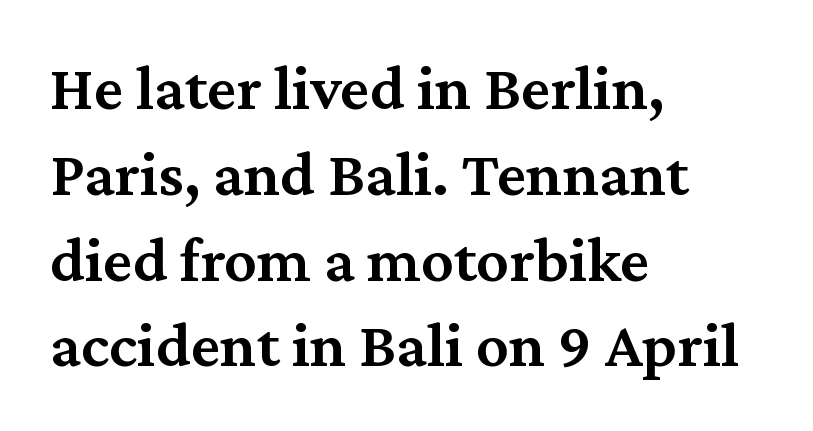
Q: Is the text bold? A: Semi-bold.
Q: Is the text italic (slanted)? A: No, it is upright.
Q: Is the typeface a serif or a sans-serif typeface? A: Serif.
Q: Is the text underlined? A: No.
Q: How is the paragraph aligned? A: Left-aligned.
Q: Is the spacing between letters normal or unusually wide? A: Normal.
Q: Is the spacing between lines tight, normal or loose? A: Normal.
Q: Width (condensed, normal, or wide)? A: Normal.
Q: Stroke contrast? A: Medium.
Q: x-height? A: Medium.
Q: Monospaced? A: No.
